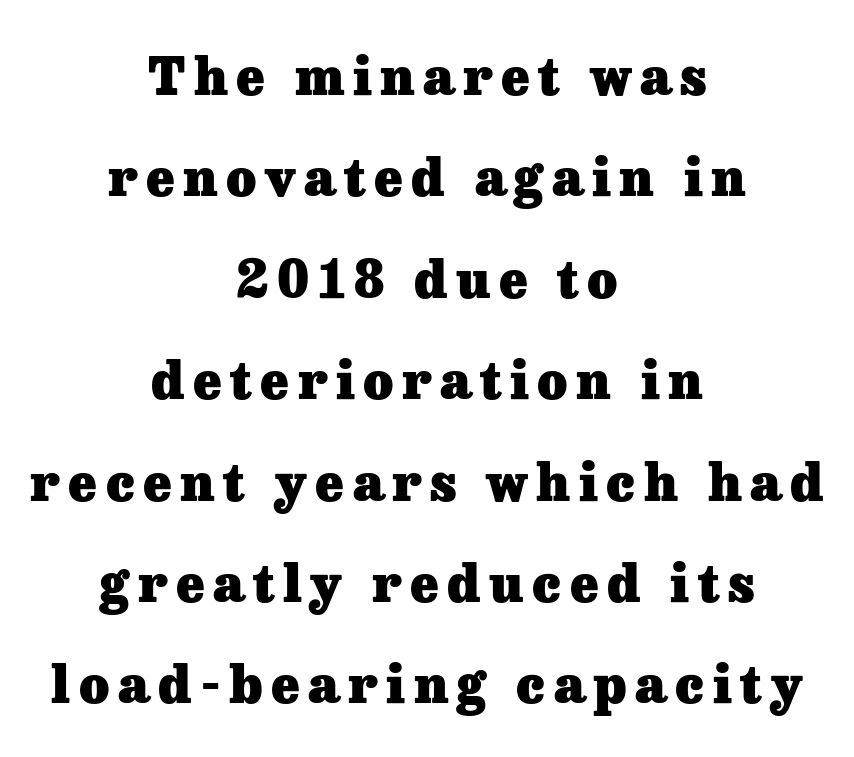
The image shows 52 px heavy serif type, upright; set centered, loose line spacing (1.95x), not underlined; low stroke contrast and a medium x-height.
